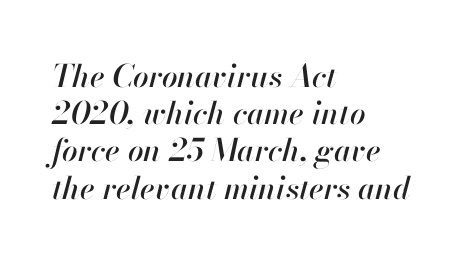
Q: Is the text italic (slanted)? A: Yes, it leans right by about 13 degrees.
Q: Is the text underlined? A: No.
Q: How is the paragraph aligned? A: Left-aligned.
Q: Is the spacing between letters normal or unusually wide? A: Normal.
Q: Width (condensed, normal, or wide)? A: Normal.
Q: Stroke contrast? A: High.
Q: x-height? A: Small.
Q: Monospaced? A: No.
